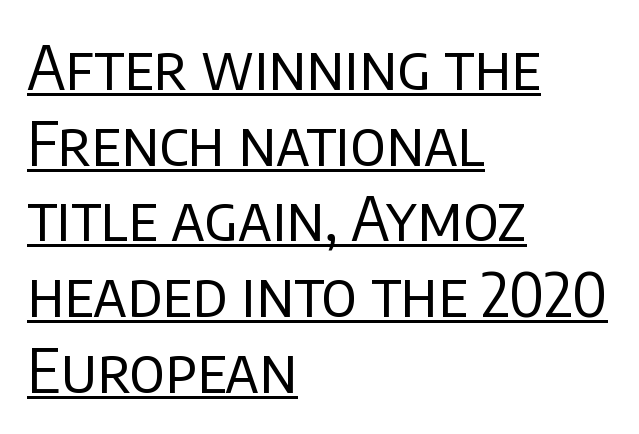
Q: Is the text bold? A: No.
Q: Is the text italic (slanted)? A: No, it is upright.
Q: Is the typeface a serif or a sans-serif typeface? A: Sans-serif.
Q: Is the text underlined? A: Yes.
Q: How is the paragraph aligned? A: Left-aligned.
Q: Is the spacing between letters normal or unusually wide? A: Normal.
Q: Width (condensed, normal, or wide)? A: Normal.
Q: Stroke contrast? A: Low.
Q: x-height? A: Large.
Q: Monospaced? A: No.
